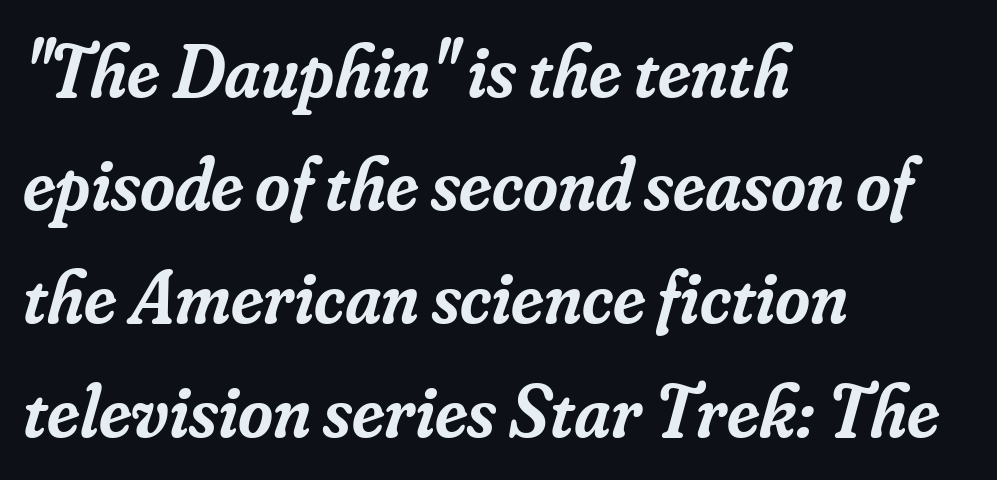
The image shows 75 px semibold serif type, italic (leaning right); set left-aligned, normal line spacing (1.51x), normal letter spacing, not underlined; low stroke contrast and a small x-height.
